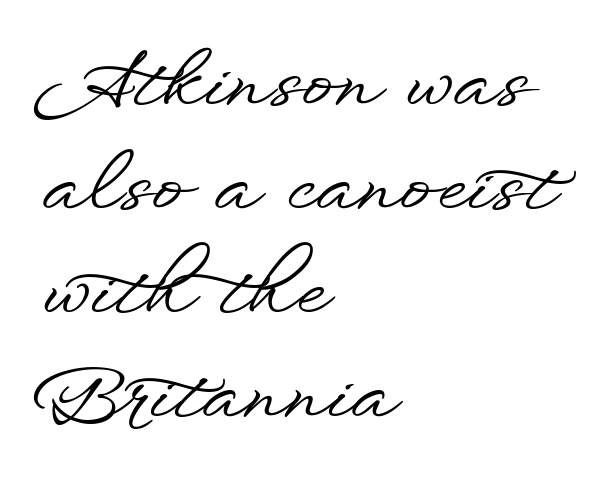
{"serif": "no", "width": "wide", "stroke_contrast": "low", "x_height": "small", "monospaced": "no", "underline": "no", "align": "left", "line_spacing": "normal", "line_spacing_ratio": 1.35, "letter_spacing": "normal", "letter_spacing_em": 0.0, "glyph_px": 77}
